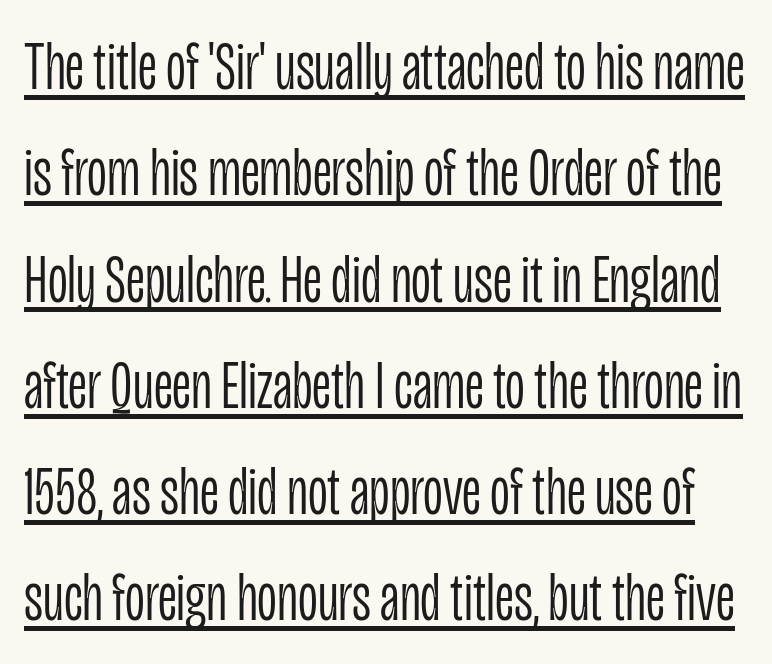
Q: Is the text bold? A: No.
Q: Is the text italic (slanted)? A: No, it is upright.
Q: Is the typeface a serif or a sans-serif typeface? A: Sans-serif.
Q: Is the text underlined? A: Yes.
Q: Is the spacing between letters normal or unusually wide? A: Normal.
Q: Is the spacing between lines tight, normal or loose? A: Normal.
Q: Width (condensed, normal, or wide)? A: Condensed.
Q: Stroke contrast? A: Low.
Q: x-height? A: Large.
Q: Monospaced? A: No.
